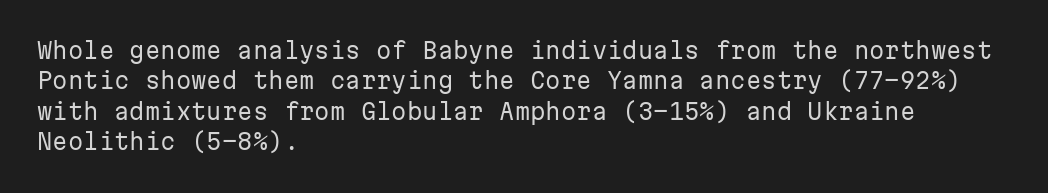
Q: Is the text bold? A: No.
Q: Is the text italic (slanted)? A: No, it is upright.
Q: Is the text underlined? A: No.
Q: How is the paragraph aligned? A: Left-aligned.
Q: Is the spacing between letters normal or unusually wide? A: Normal.
Q: Is the spacing between lines tight, normal or loose? A: Normal.
